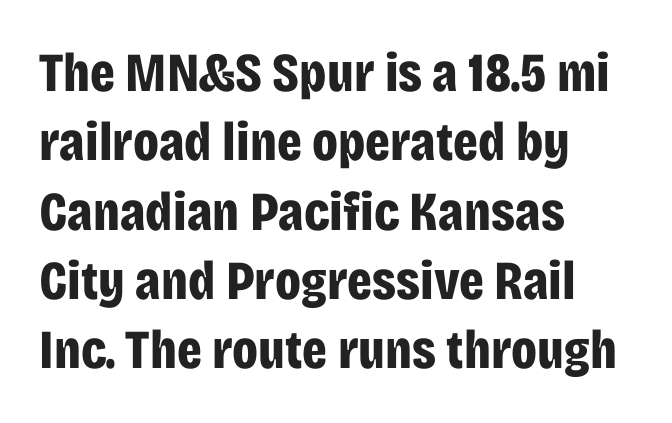
Just letters on the line, the space beneath them empty. What kind of face is this? One without serifs — a sans. Casual observation: everything's shoved over to the left. A dark, heavy texture on the line: the type is bold.
